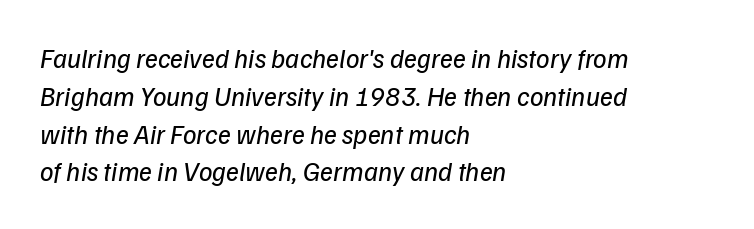
The image shows 27 px text type, italic (leaning right); set left-aligned, normal line spacing (1.4x), normal letter spacing, not underlined.
